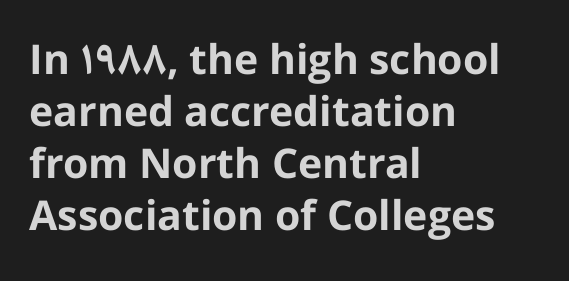
{"serif": "no", "italic": "no", "bold": "yes", "weight": "bold", "width": "normal", "stroke_contrast": "low", "x_height": "medium", "monospaced": "no", "underline": "no", "align": "left", "line_spacing": "normal", "line_spacing_ratio": 1.27, "letter_spacing": "normal", "letter_spacing_em": 0.0, "glyph_px": 41}
